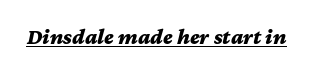
{"italic": "yes", "lean": "right", "slant_degrees": 12, "bold": "yes", "underline": "yes", "letter_spacing": "normal", "letter_spacing_em": 0.0, "glyph_px": 22}
